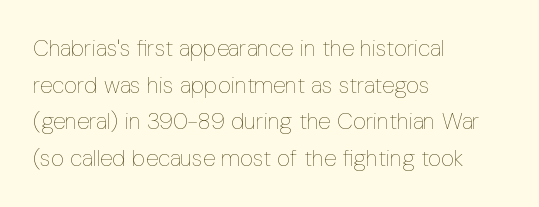
Notice how descenders clear the ascenders below comfortably — that's standard leading. Heft: none added — not bold. Posture: upright roman. The tracking reads as untouched default to a designer's eye. If you drew a ruler down the left edge, every line would touch it.
